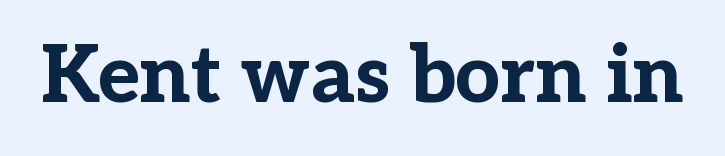
{"serif": "yes", "italic": "no", "bold": "yes", "weight": "bold", "width": "normal", "stroke_contrast": "low", "x_height": "medium", "monospaced": "no", "underline": "no", "letter_spacing": "normal", "letter_spacing_em": 0.0, "glyph_px": 79}
